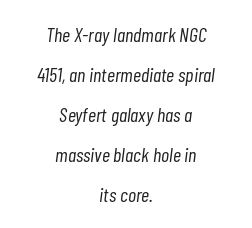
The image shows 20 px text type, italic (leaning right); set centered, loose line spacing (2.0x), normal letter spacing, not underlined.
